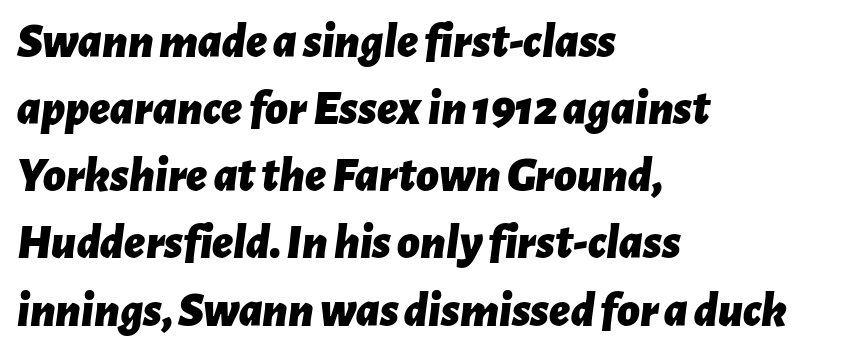
{"italic": "yes", "lean": "right", "slant_degrees": 7, "bold": "yes", "weight": "bold", "width": "normal", "stroke_contrast": "low", "x_height": "medium", "monospaced": "no", "underline": "no", "align": "left", "line_spacing": "normal", "line_spacing_ratio": 1.37, "letter_spacing": "normal", "letter_spacing_em": 0.0, "glyph_px": 49}
